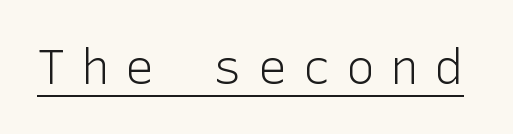
The image shows 49 px light sans-serif type, upright; set unusually wide letter spacing (+0.3 em), underlined; low stroke contrast and a medium x-height.
